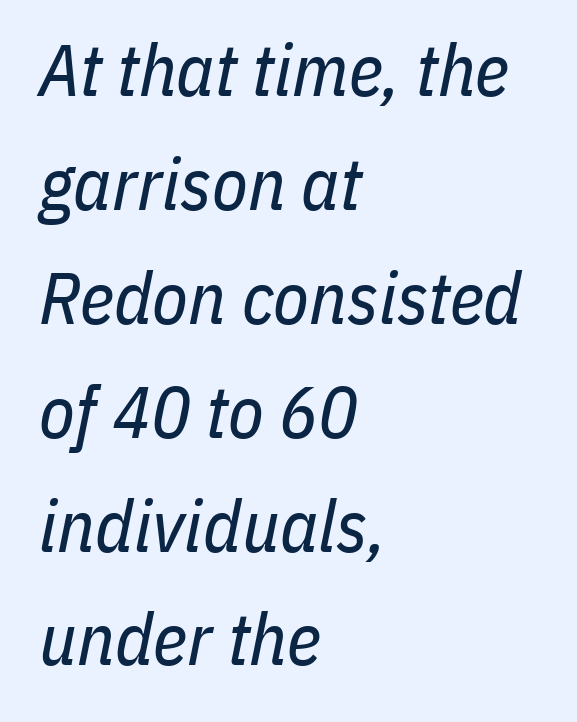
Q: Is the text bold? A: No.
Q: Is the text italic (slanted)? A: Yes, it leans right by about 11 degrees.
Q: Is the text underlined? A: No.
Q: How is the paragraph aligned? A: Left-aligned.
Q: Is the spacing between letters normal or unusually wide? A: Normal.
Q: Is the spacing between lines tight, normal or loose? A: Normal.
Q: Width (condensed, normal, or wide)? A: Condensed.
Q: Stroke contrast? A: Low.
Q: x-height? A: Medium.
Q: Monospaced? A: No.
